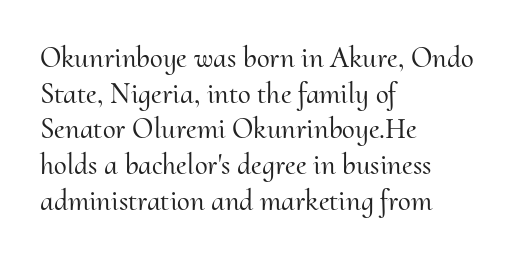
The image shows 29 px serif type, upright; set left-aligned, line spacing 1.23x, normal letter spacing, not underlined; medium stroke contrast and a small x-height.
